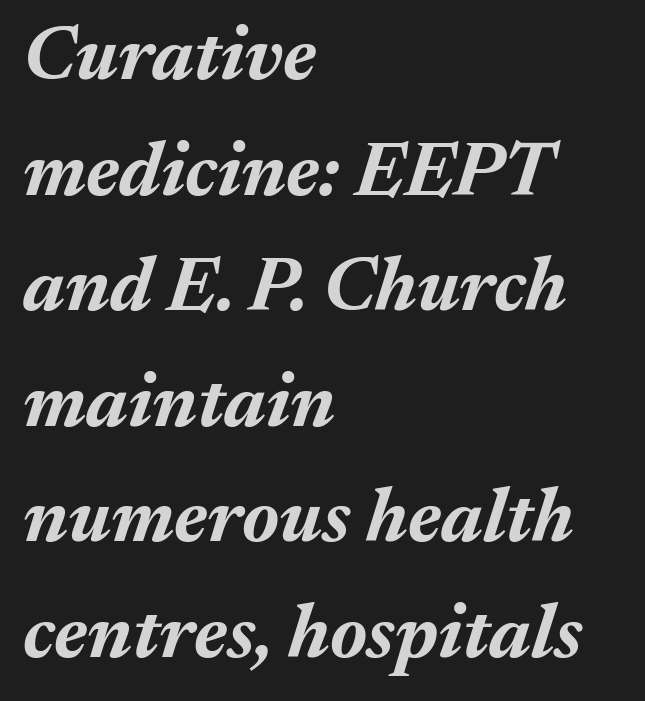
{"italic": "yes", "lean": "right", "slant_degrees": 17, "bold": "yes", "weight": "bold", "width": "normal", "stroke_contrast": "medium", "x_height": "medium", "monospaced": "no", "underline": "no", "align": "left", "line_spacing": "normal", "line_spacing_ratio": 1.52, "letter_spacing": "normal", "letter_spacing_em": 0.0, "glyph_px": 76}
